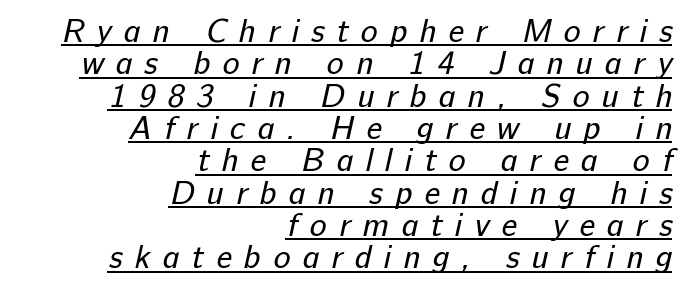
{"serif": "no", "bold": "no", "weight": "regular", "width": "normal", "stroke_contrast": "low", "x_height": "medium", "monospaced": "no", "underline": "yes", "align": "right", "line_spacing": "tight", "line_spacing_ratio": 1.01, "letter_spacing": "wide", "letter_spacing_em": 0.38, "glyph_px": 32}
